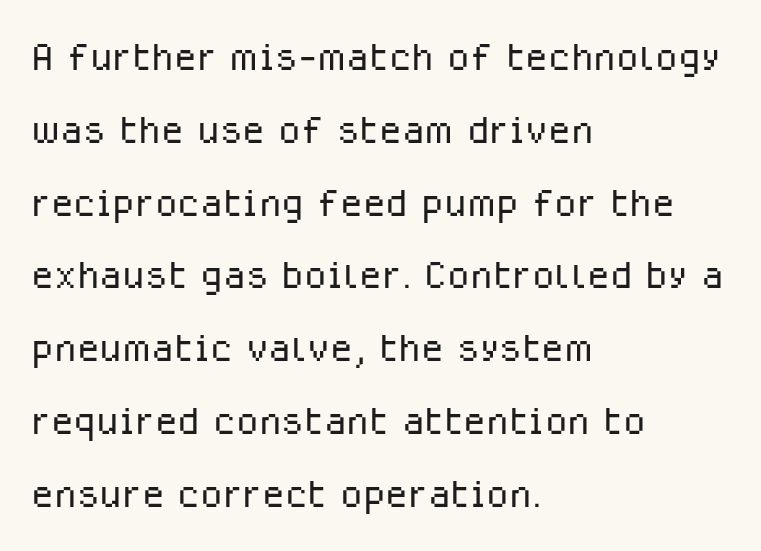
Q: Is the text bold? A: No.
Q: Is the text italic (slanted)? A: No, it is upright.
Q: Is the typeface a serif or a sans-serif typeface? A: Sans-serif.
Q: Is the text underlined? A: No.
Q: How is the paragraph aligned? A: Left-aligned.
Q: Is the spacing between letters normal or unusually wide? A: Normal.
Q: Is the spacing between lines tight, normal or loose? A: Normal.
Q: Width (condensed, normal, or wide)? A: Normal.
Q: Stroke contrast? A: Low.
Q: x-height? A: Medium.
Q: Monospaced? A: No.
